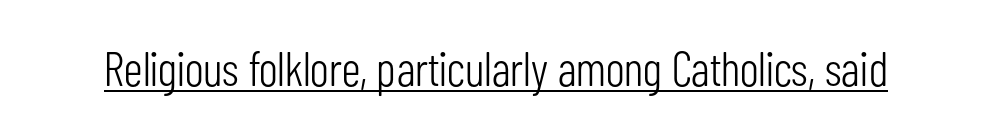
The image shows 48 px light, condensed sans-serif type, upright; set normal letter spacing, underlined; low stroke contrast and a medium x-height.
